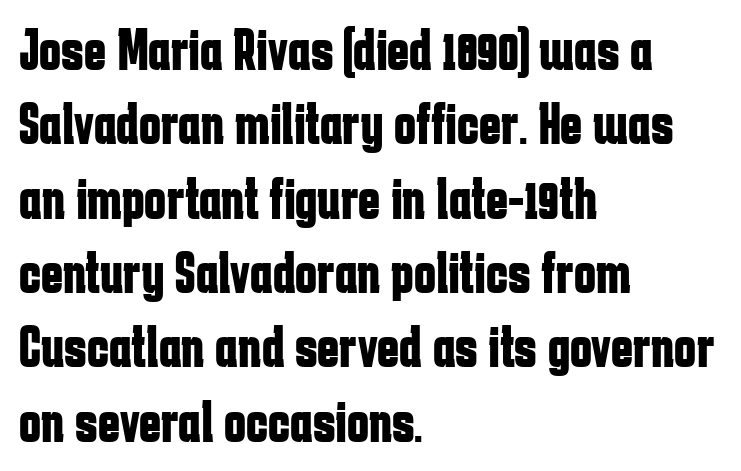
Q: Is the text bold? A: Yes.
Q: Is the text italic (slanted)? A: No, it is upright.
Q: Is the typeface a serif or a sans-serif typeface? A: Sans-serif.
Q: Is the text underlined? A: No.
Q: How is the paragraph aligned? A: Left-aligned.
Q: Is the spacing between letters normal or unusually wide? A: Normal.
Q: Is the spacing between lines tight, normal or loose? A: Normal.
Q: Width (condensed, normal, or wide)? A: Condensed.
Q: Stroke contrast? A: Low.
Q: x-height? A: Medium.
Q: Monospaced? A: No.
